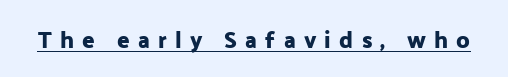
Q: Is the text italic (slanted)? A: No, it is upright.
Q: Is the text underlined? A: Yes.
Q: Is the spacing between letters normal or unusually wide? A: Unusually wide.
